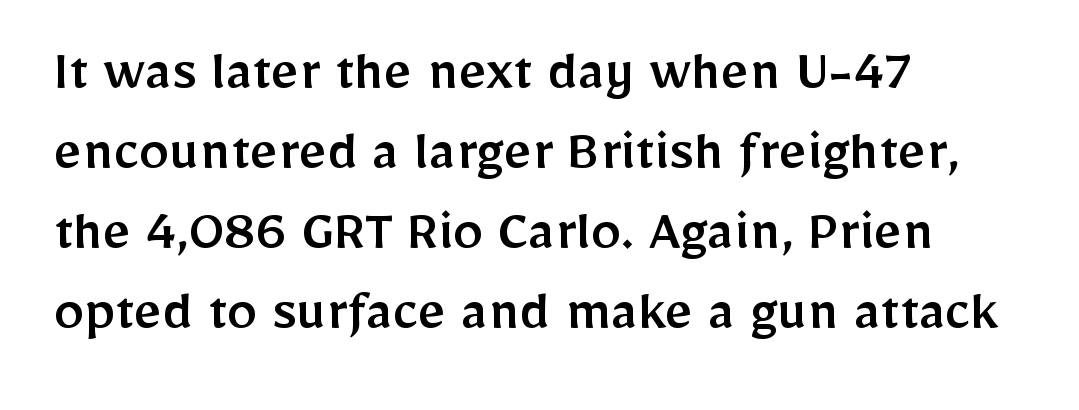
The image shows 61 px sans-serif type, upright; set left-aligned, normal line spacing (1.31x), normal letter spacing, not underlined; low stroke contrast and a medium x-height.
